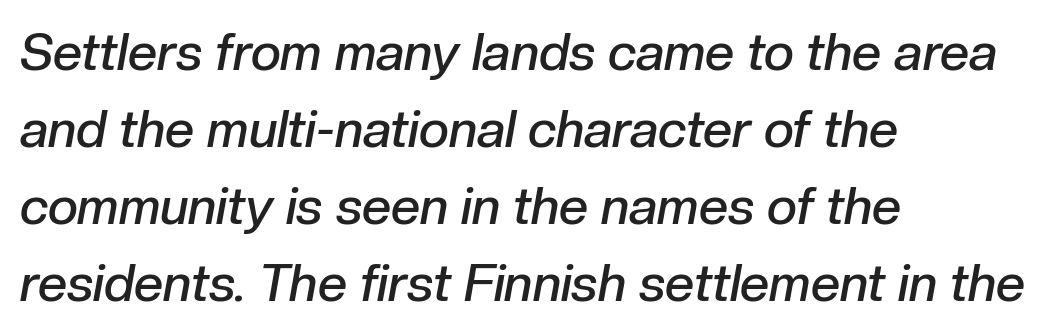
Baseline-to-baseline distance is the conventional proportion of letter height. Weight check: semibold — heavier than regular, not quite bold. The rendering keeps characters at their native spacing. It's the slanting kind of type. One-word summary of the alignment: left.
